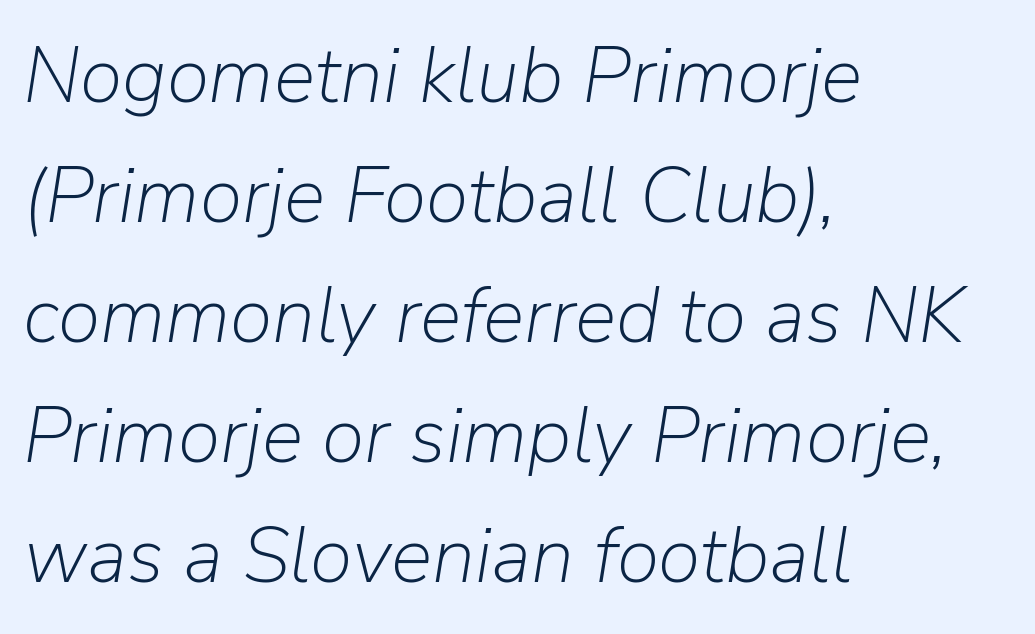
The image shows 78 px light type, italic (leaning right); set left-aligned, normal line spacing (1.54x), normal letter spacing, not underlined; low stroke contrast and a medium x-height.
